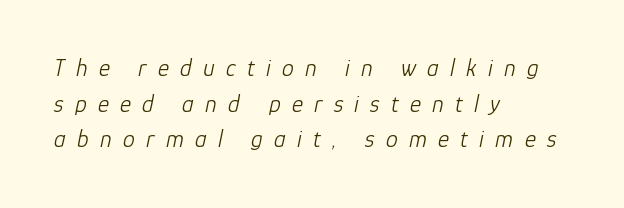
{"italic": "yes", "lean": "right", "slant_degrees": 12, "bold": "no", "underline": "no", "align": "left", "line_spacing": "normal", "line_spacing_ratio": 1.48, "letter_spacing": "wide", "letter_spacing_em": 0.47, "glyph_px": 24}
